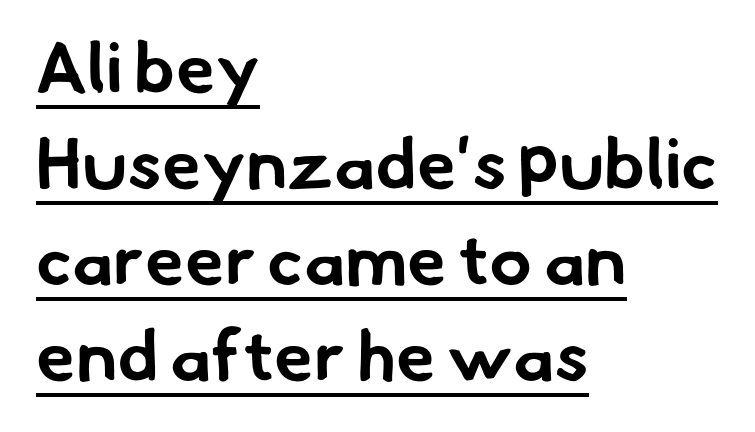
Q: Is the text bold? A: Yes.
Q: Is the typeface a serif or a sans-serif typeface? A: Sans-serif.
Q: Is the text underlined? A: Yes.
Q: How is the paragraph aligned? A: Left-aligned.
Q: Is the spacing between letters normal or unusually wide? A: Normal.
Q: Is the spacing between lines tight, normal or loose? A: Normal.
Q: Width (condensed, normal, or wide)? A: Normal.
Q: Stroke contrast? A: Low.
Q: x-height? A: Small.
Q: Monospaced? A: No.
